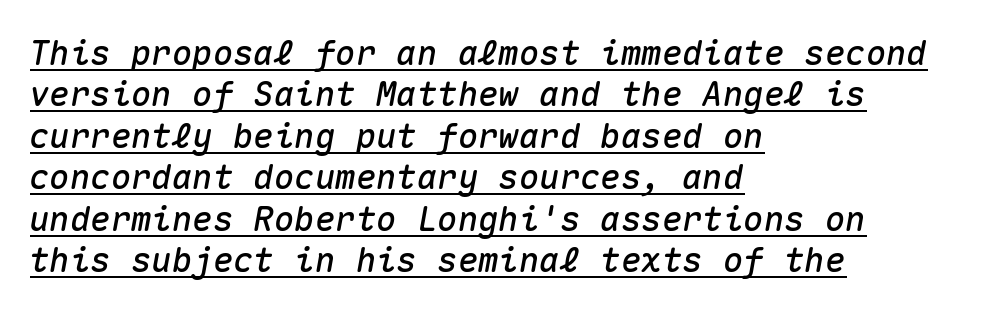
The image shows 34 px text type, italic (leaning right), monospaced; set left-aligned, line spacing 1.22x, normal letter spacing, underlined; medium stroke contrast and a medium x-height.
